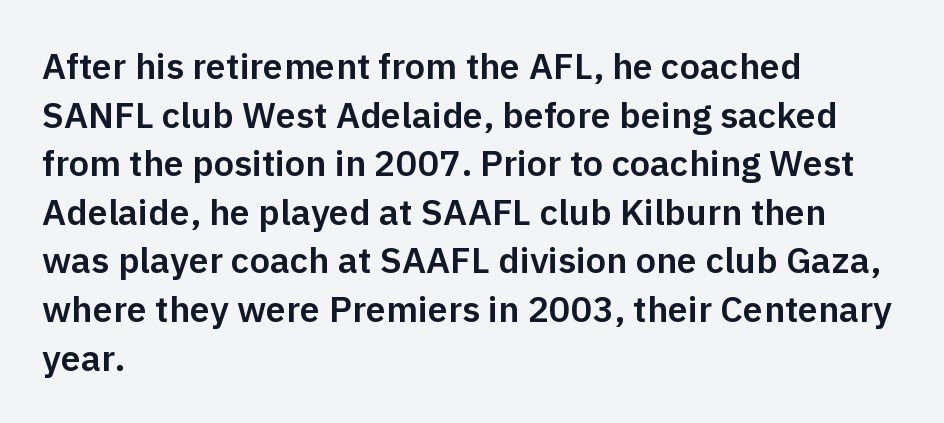
Q: Is the text italic (slanted)? A: No, it is upright.
Q: Is the typeface a serif or a sans-serif typeface? A: Sans-serif.
Q: Is the text underlined? A: No.
Q: How is the paragraph aligned? A: Left-aligned.
Q: Is the spacing between letters normal or unusually wide? A: Normal.
Q: Is the spacing between lines tight, normal or loose? A: Normal.
Q: Width (condensed, normal, or wide)? A: Normal.
Q: Stroke contrast? A: Low.
Q: x-height? A: Medium.
Q: Monospaced? A: No.
